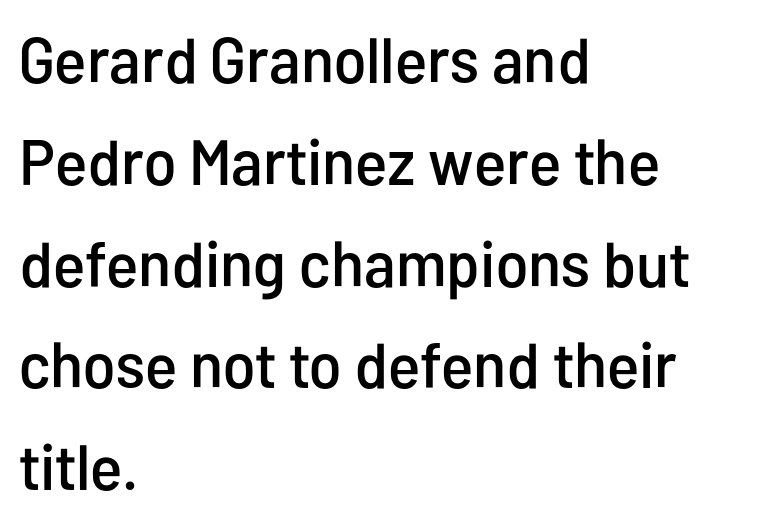
Q: Is the text italic (slanted)? A: No, it is upright.
Q: Is the typeface a serif or a sans-serif typeface? A: Sans-serif.
Q: Is the text underlined? A: No.
Q: How is the paragraph aligned? A: Left-aligned.
Q: Is the spacing between letters normal or unusually wide? A: Normal.
Q: Is the spacing between lines tight, normal or loose? A: Normal.
Q: Width (condensed, normal, or wide)? A: Condensed.
Q: Stroke contrast? A: Low.
Q: x-height? A: Medium.
Q: Monospaced? A: No.
